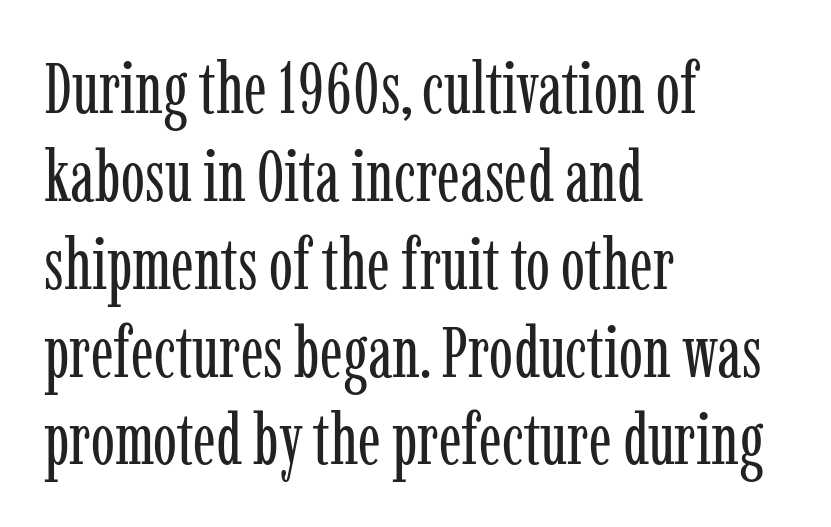
The image shows 72 px regular-weight, condensed serif type, upright; set left-aligned, line spacing 1.22x, normal letter spacing, not underlined; low stroke contrast and a medium x-height.
